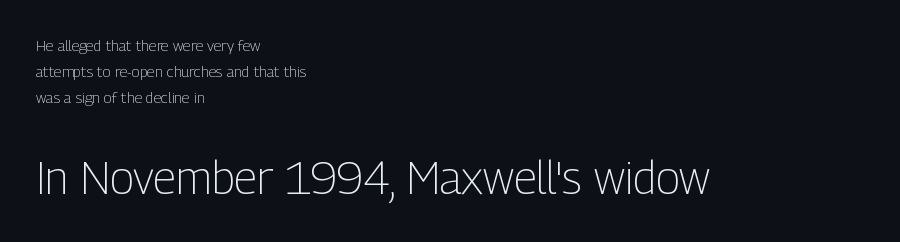
Q: Is the text bold? A: No.
Q: Is the text italic (slanted)? A: No, it is upright.
Q: Is the typeface a serif or a sans-serif typeface? A: Sans-serif.
Q: Is the text underlined? A: No.
Q: How is the paragraph aligned? A: Left-aligned.
Q: Is the spacing between letters normal or unusually wide? A: Normal.
Q: Which block of text is set in a larger size, the first (top) or the second (bottom)? A: The second (bottom) one.
Q: Width (condensed, normal, or wide)? A: Condensed.
Q: Stroke contrast? A: Low.
Q: x-height? A: Medium.
Q: Monospaced? A: No.
